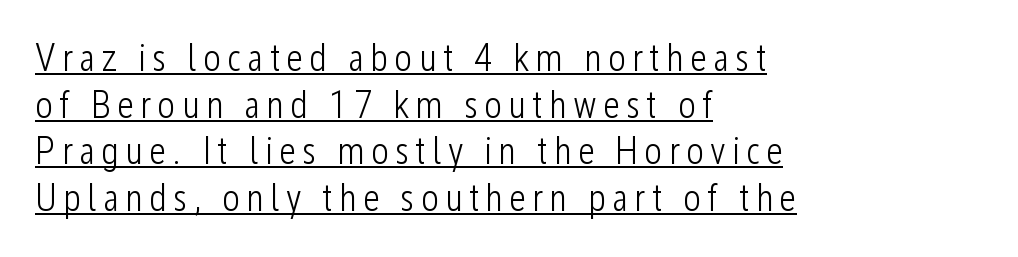
The image shows 38 px light, condensed sans-serif type, upright; set left-aligned, line spacing 1.23x, underlined; low stroke contrast and a medium x-height.
